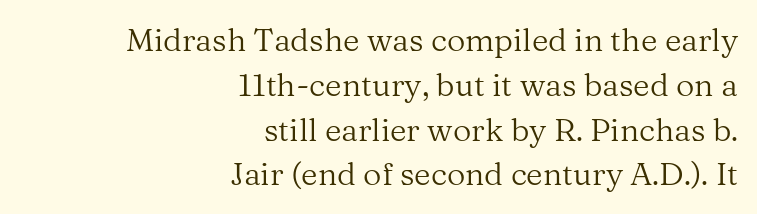
The image shows 32 px regular-weight serif type, upright; set right-aligned, normal line spacing (1.4x), normal letter spacing, not underlined; medium stroke contrast and a medium x-height.
